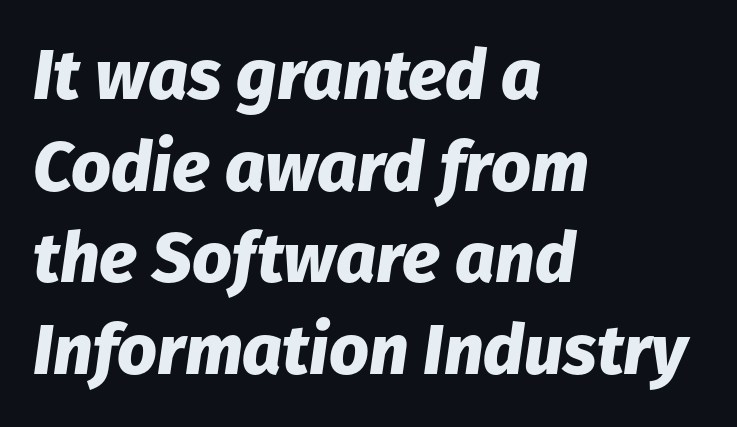
{"italic": "yes", "lean": "right", "slant_degrees": 8, "bold": "yes", "weight": "heavy", "width": "normal", "stroke_contrast": "low", "x_height": "medium", "monospaced": "no", "underline": "no", "align": "left", "line_spacing": "normal", "line_spacing_ratio": 1.31, "letter_spacing": "normal", "letter_spacing_em": 0.0, "glyph_px": 70}
